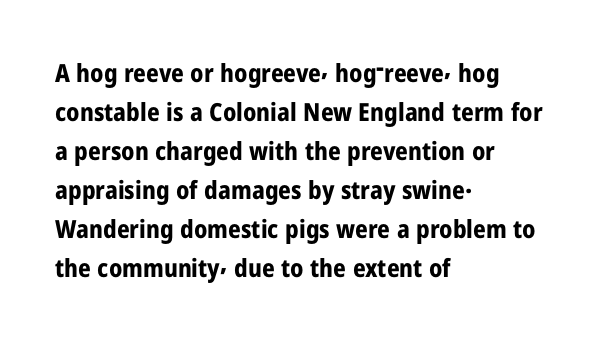
Q: Is the text bold? A: Yes.
Q: Is the text italic (slanted)? A: No, it is upright.
Q: Is the text underlined? A: No.
Q: How is the paragraph aligned? A: Left-aligned.
Q: Is the spacing between letters normal or unusually wide? A: Normal.
Q: Is the spacing between lines tight, normal or loose? A: Normal.
